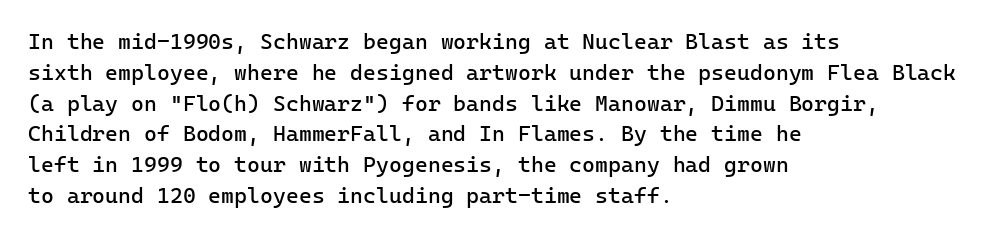
The image shows 22 px text type, upright; set left-aligned, normal line spacing (1.4x), normal letter spacing, not underlined.
